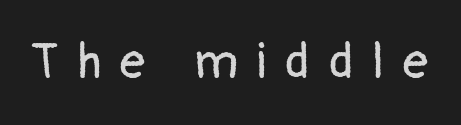
The image shows 50 px regular-weight sans-serif type, upright; set unusually wide letter spacing (+0.38 em), not underlined; low stroke contrast and a medium x-height.
